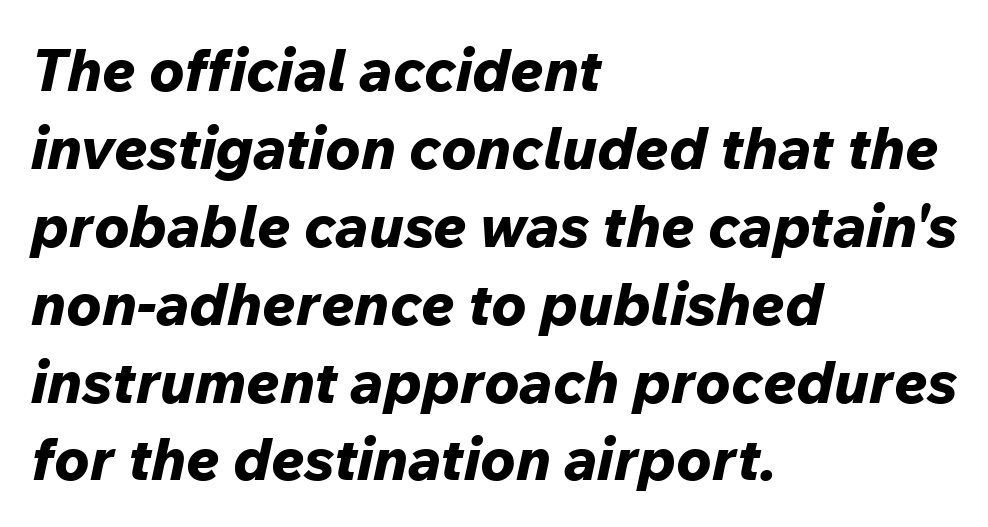
The image shows 59 px bold type, italic (leaning right); set left-aligned, normal line spacing (1.32x), normal letter spacing, not underlined; low stroke contrast and a medium x-height.
